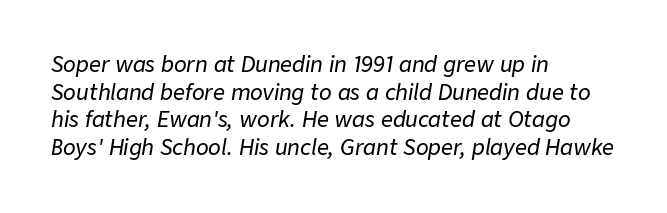
Q: Is the text italic (slanted)? A: Yes, it leans right by about 9 degrees.
Q: Is the text underlined? A: No.
Q: How is the paragraph aligned? A: Left-aligned.
Q: Is the spacing between letters normal or unusually wide? A: Normal.
Q: Is the spacing between lines tight, normal or loose? A: Normal.
